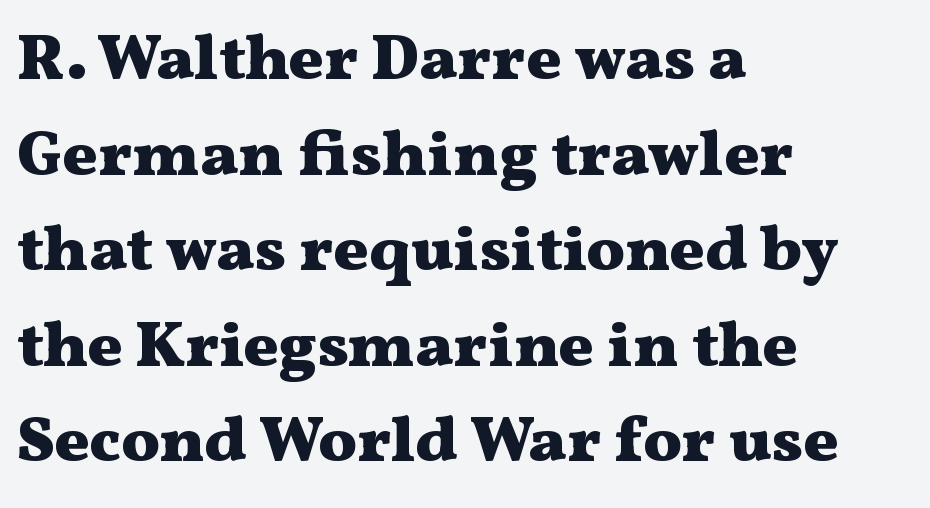
The image shows 65 px heavy, wide serif type, upright; set left-aligned, normal line spacing (1.47x), normal letter spacing, not underlined; medium stroke contrast and a medium x-height.
